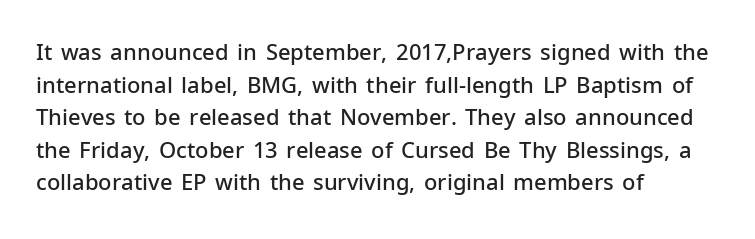
Q: Is the text bold? A: Semi-bold.
Q: Is the text italic (slanted)? A: No, it is upright.
Q: Is the text underlined? A: No.
Q: How is the paragraph aligned? A: Left-aligned.
Q: Is the spacing between letters normal or unusually wide? A: Normal.
Q: Is the spacing between lines tight, normal or loose? A: Normal.
